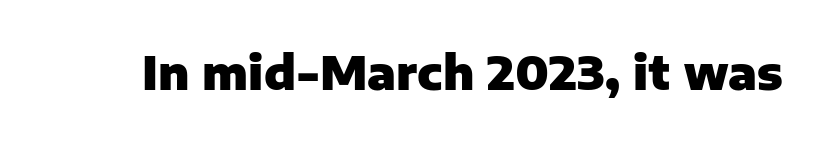
The image shows 46 px heavy sans-serif type, upright; set normal letter spacing, not underlined; low stroke contrast and a medium x-height.
